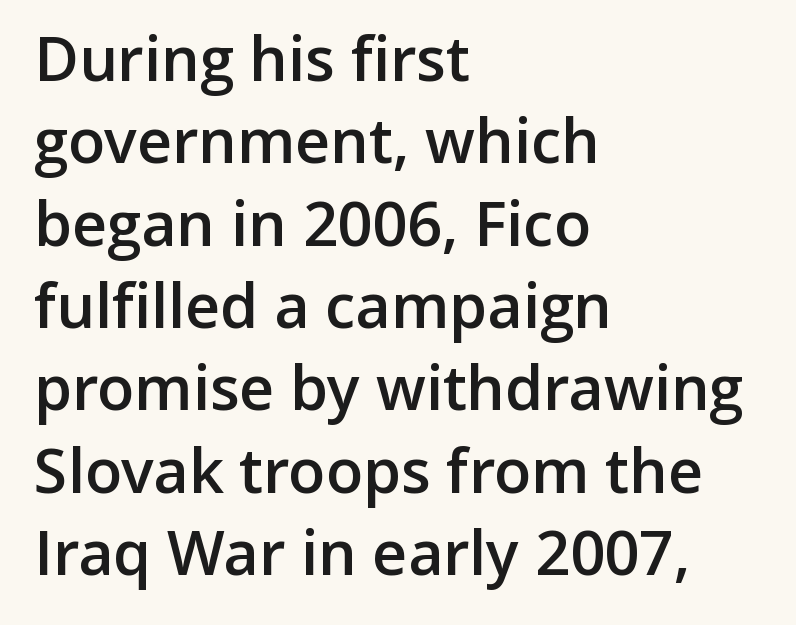
{"serif": "no", "italic": "no", "bold": "semi", "weight": "semibold", "width": "normal", "stroke_contrast": "low", "x_height": "medium", "monospaced": "no", "underline": "no", "align": "left", "line_spacing": "normal", "line_spacing_ratio": 1.35, "letter_spacing": "normal", "letter_spacing_em": 0.0, "glyph_px": 61}
